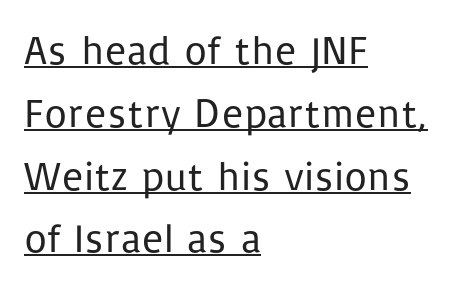
The image shows 40 px regular-weight sans-serif type, upright; set left-aligned, normal line spacing (1.57x), normal letter spacing, underlined; low stroke contrast and a medium x-height.
